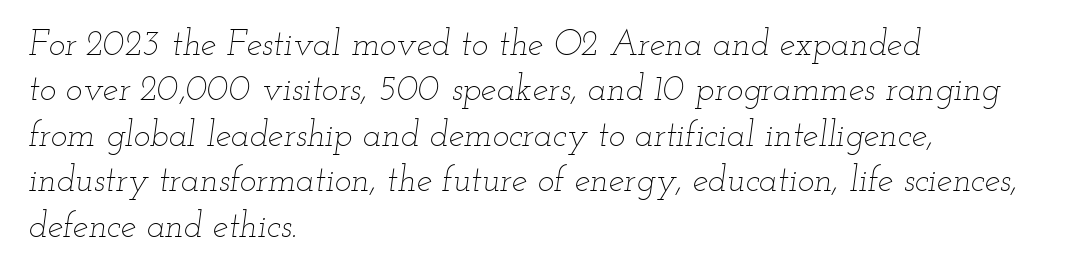
{"italic": "yes", "lean": "right", "slant_degrees": 12, "bold": "no", "weight": "thin", "width": "wide", "stroke_contrast": "low", "x_height": "small", "monospaced": "no", "underline": "no", "align": "left", "line_spacing": "normal", "line_spacing_ratio": 1.3, "letter_spacing": "normal", "letter_spacing_em": 0.0, "glyph_px": 35}
